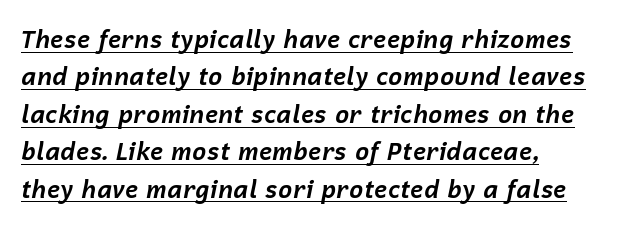
Q: Is the text bold? A: Yes.
Q: Is the text italic (slanted)? A: Yes, it leans right by about 12 degrees.
Q: Is the text underlined? A: Yes.
Q: How is the paragraph aligned? A: Left-aligned.
Q: Is the spacing between letters normal or unusually wide? A: Normal.
Q: Is the spacing between lines tight, normal or loose? A: Normal.
